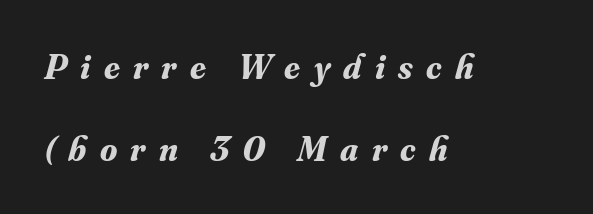
Q: Is the text bold? A: Yes.
Q: Is the text italic (slanted)? A: Yes, it leans right by about 16 degrees.
Q: Is the typeface a serif or a sans-serif typeface? A: Serif.
Q: Is the text underlined? A: No.
Q: How is the paragraph aligned? A: Left-aligned.
Q: Is the spacing between letters normal or unusually wide? A: Unusually wide.
Q: Is the spacing between lines tight, normal or loose? A: Loose.
Q: Width (condensed, normal, or wide)? A: Normal.
Q: Stroke contrast? A: Medium.
Q: x-height? A: Small.
Q: Monospaced? A: No.
